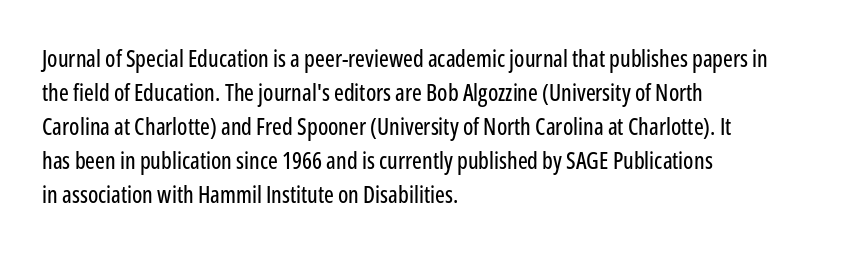
Clear beneath every line of the passage. Notice how descenders clear the ascenders below comfortably — that's standard leading. In terms of letterspacing, this is plain default setting. The lettering stays uniformly vertical, giving the passage a roman look. The lines in this sample share a left origin and differ only in where they stop.
